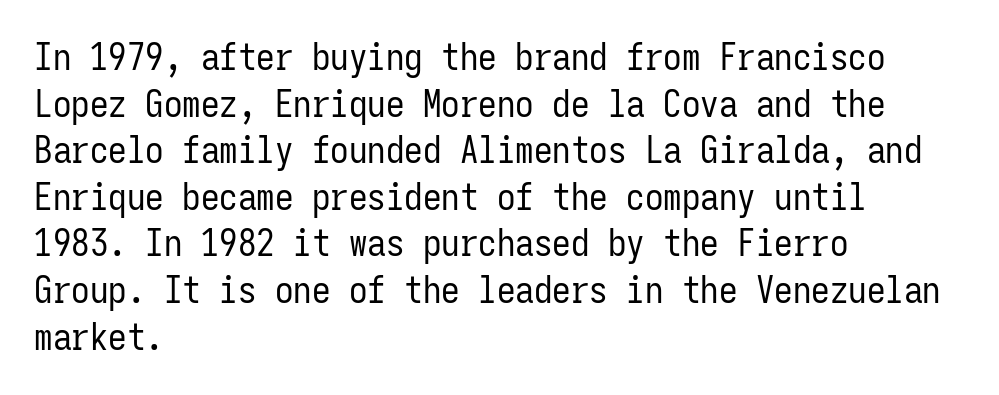
The image shows 37 px regular-weight, condensed sans-serif type, upright, monospaced; set left-aligned, normal line spacing (1.26x), normal letter spacing, not underlined; low stroke contrast and a medium x-height.
